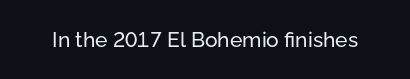
Q: Is the text bold? A: No.
Q: Is the text italic (slanted)? A: No, it is upright.
Q: Is the text underlined? A: No.
Q: Is the spacing between letters normal or unusually wide? A: Normal.
